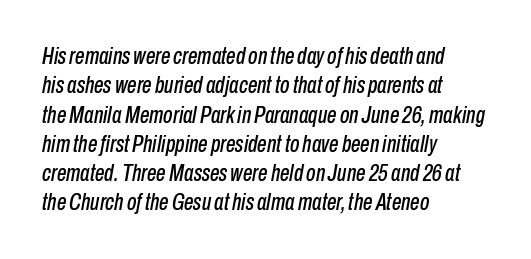
The image shows 24 px text type, italic (leaning right); set left-aligned, line spacing 1.22x, normal letter spacing, not underlined.
